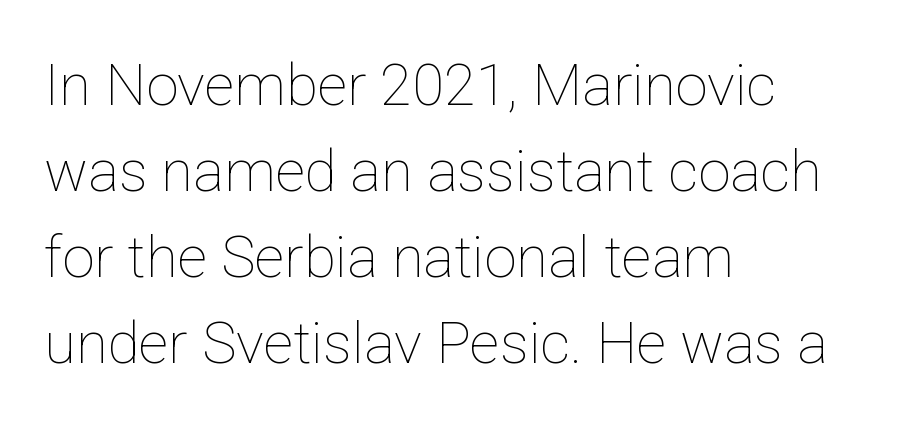
Look at the tracking — it's just the regular setting, nothing added. The ragged edge is on the right, which tells us the setting is flush left. Leading matches the norm, producing a regular column. Think standard paragraph weight, or any step lighter than that. Here the designer chose a conventional face with non-uniform glyph widths. The specimen reads as upright at a glance.
